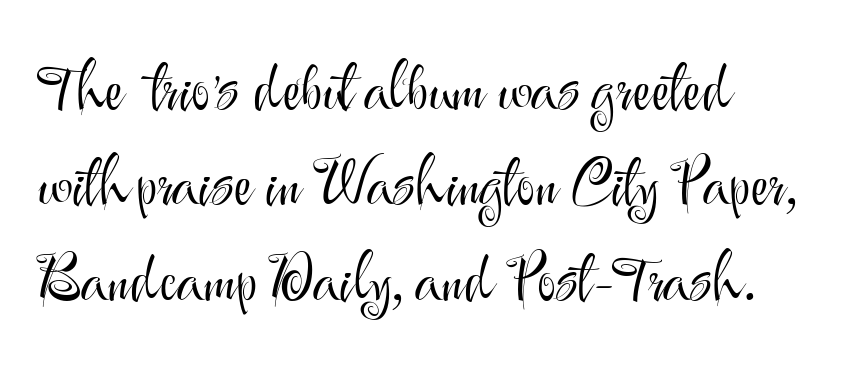
Characters follow at the spacing the type designer built in. The baseline area is clear. The passage is arranged the way most books set body copy — flush left.
